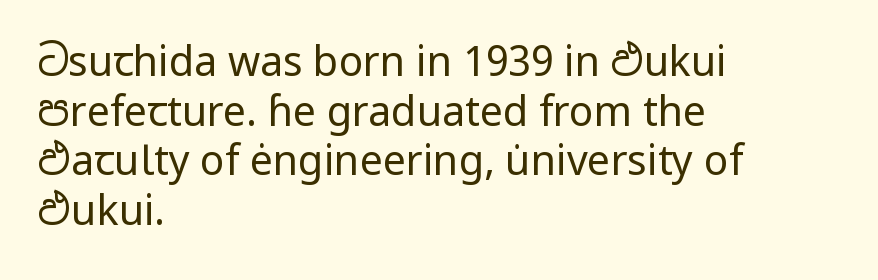
Tall strokes in this sample are plumb rather than angled. Are there feet on the stems? There aren't — it's a sans. The strokes are not fattened; the text isn't bold. The strip under each line holds only bare page. Observe the ordinary spacing: letters are neighbours, not strangers. The face used here is proportionally spaced, like ordinary book or web type.
